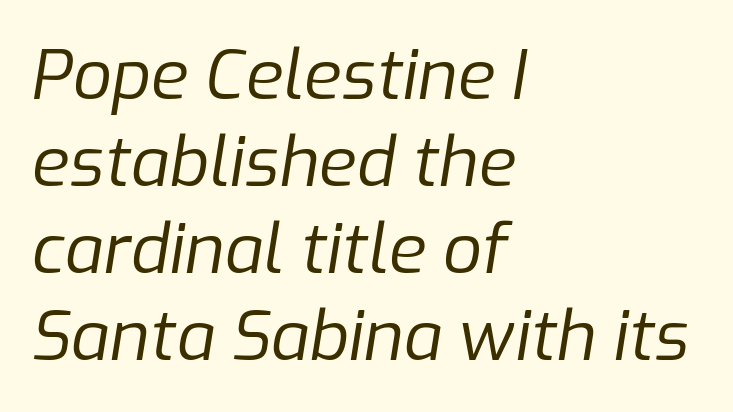
Q: Is the text bold? A: No.
Q: Is the text italic (slanted)? A: Yes, it leans right by about 9 degrees.
Q: Is the text underlined? A: No.
Q: How is the paragraph aligned? A: Left-aligned.
Q: Is the spacing between letters normal or unusually wide? A: Normal.
Q: Is the spacing between lines tight, normal or loose? A: Normal.
Q: Width (condensed, normal, or wide)? A: Normal.
Q: Stroke contrast? A: Low.
Q: x-height? A: Medium.
Q: Monospaced? A: No.
